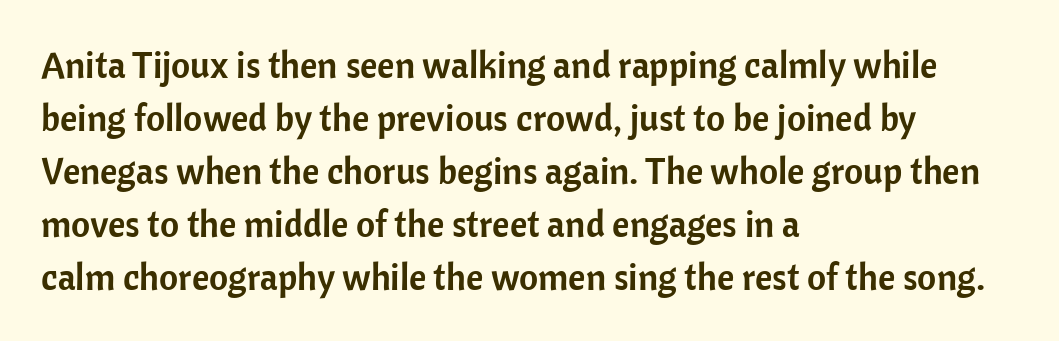
The gap between lines stays unmarked. This block has exactly the height ordinary leading produces. The face used here is proportionally spaced, like ordinary book or web type. This rendering employs a face without finishing strokes, i.e., a sans-serif. Posture: upright roman.
